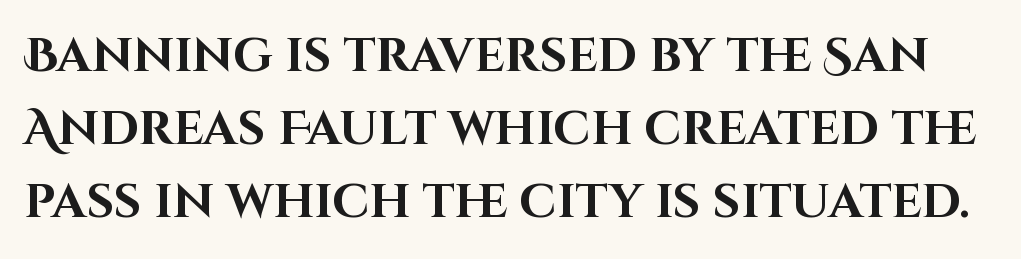
Q: Is the text bold? A: Yes.
Q: Is the text italic (slanted)? A: No, it is upright.
Q: Is the typeface a serif or a sans-serif typeface? A: Sans-serif.
Q: Is the text underlined? A: No.
Q: Is the spacing between letters normal or unusually wide? A: Normal.
Q: Is the spacing between lines tight, normal or loose? A: Normal.
Q: Width (condensed, normal, or wide)? A: Normal.
Q: Stroke contrast? A: High.
Q: x-height? A: Large.
Q: Monospaced? A: No.
